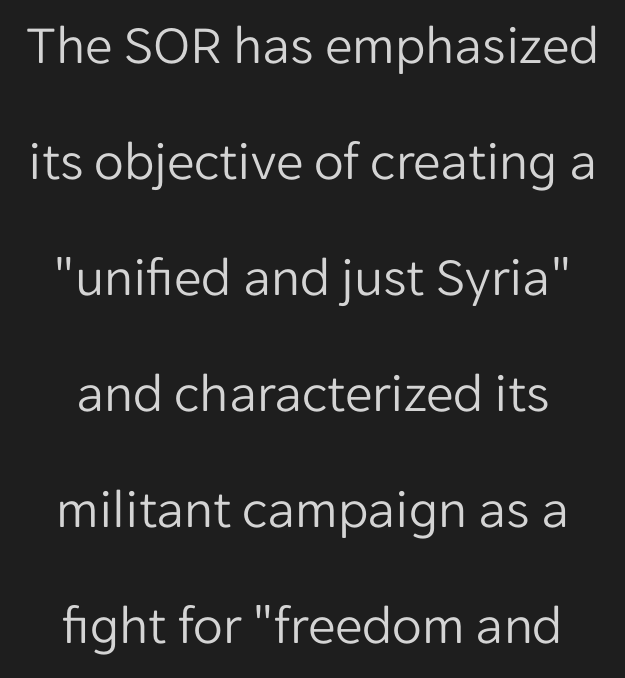
The image shows 55 px light sans-serif type, upright; set loose line spacing (2.11x), normal letter spacing, not underlined; low stroke contrast and a medium x-height.
